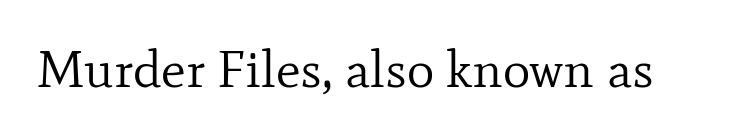
This sample uses plain, unmodified letter spacing. The axis of the letterforms is exactly vertical. Each row of text sits above clean, open space. Stem width sits at or under what a default text font uses.
